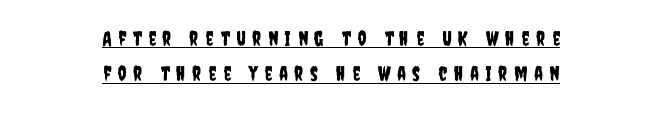
{"italic": "no", "underline": "yes", "align": "center", "line_spacing_ratio": 1.77, "letter_spacing": "wide", "letter_spacing_em": 0.33, "glyph_px": 20}
